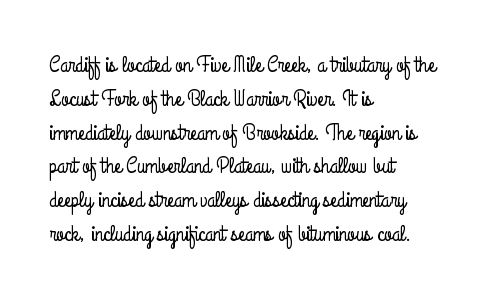
The image shows 23 px text type; set left-aligned, normal line spacing (1.47x), normal letter spacing, not underlined.
